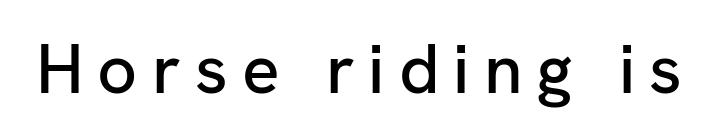
Q: Is the text italic (slanted)? A: No, it is upright.
Q: Is the typeface a serif or a sans-serif typeface? A: Sans-serif.
Q: Is the text underlined? A: No.
Q: Is the spacing between letters normal or unusually wide? A: Unusually wide.
Q: Width (condensed, normal, or wide)? A: Normal.
Q: Stroke contrast? A: Low.
Q: x-height? A: Medium.
Q: Monospaced? A: No.
